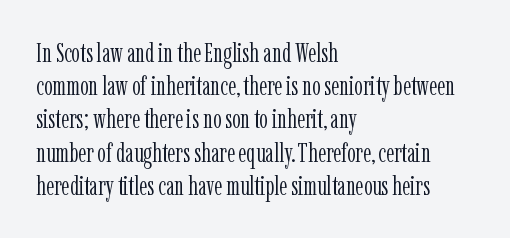
Q: Is the text bold? A: No.
Q: Is the text italic (slanted)? A: No, it is upright.
Q: Is the text underlined? A: No.
Q: How is the paragraph aligned? A: Left-aligned.
Q: Is the spacing between letters normal or unusually wide? A: Normal.
